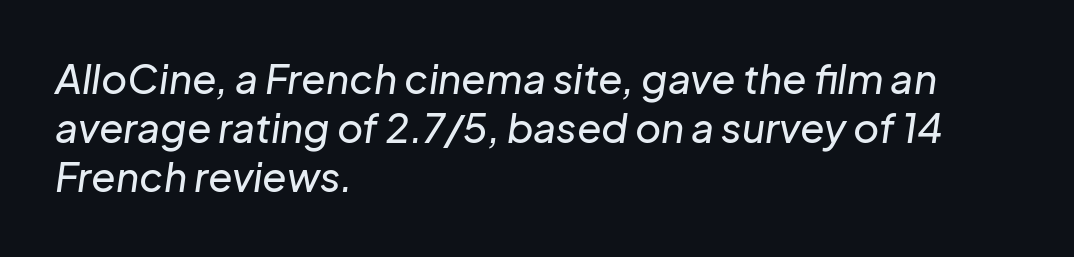
The image shows 40 px text type, italic (leaning right); set left-aligned, line spacing 1.22x, normal letter spacing, not underlined; low stroke contrast and a medium x-height.
